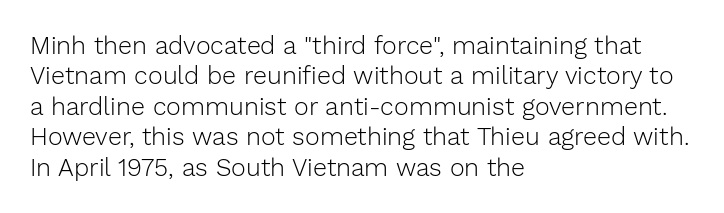
Q: Is the text bold? A: No.
Q: Is the text italic (slanted)? A: No, it is upright.
Q: Is the text underlined? A: No.
Q: How is the paragraph aligned? A: Left-aligned.
Q: Is the spacing between letters normal or unusually wide? A: Normal.
